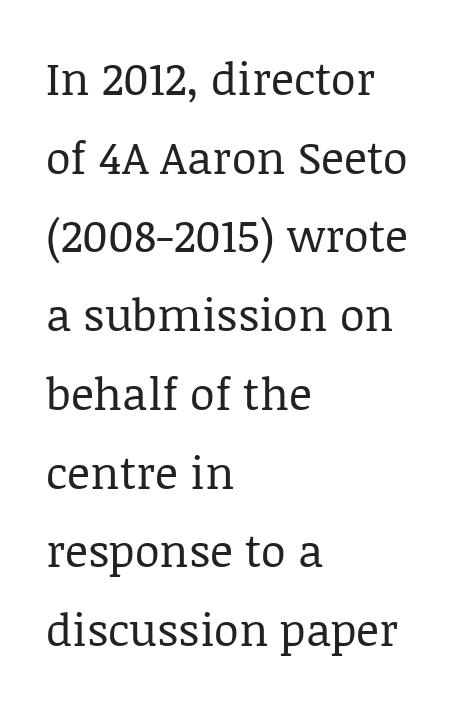
{"serif": "yes", "italic": "no", "bold": "no", "weight": "regular", "width": "normal", "stroke_contrast": "low", "x_height": "large", "monospaced": "no", "underline": "no", "align": "left", "line_spacing_ratio": 1.75, "letter_spacing": "normal", "letter_spacing_em": 0.0, "glyph_px": 45}
